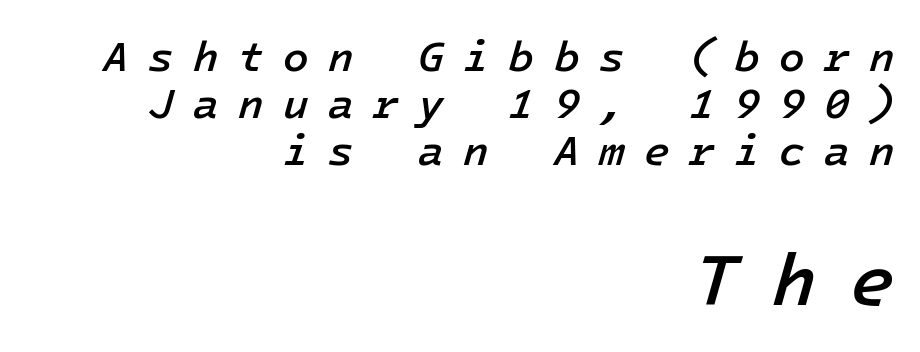
The image shows 73 px semibold type, italic (leaning right); set right-aligned, tight line spacing (1.12x), unusually wide letter spacing (+0.46 em), not underlined; the second (bottom) block is 1.74x larger; low stroke contrast and a medium x-height.
